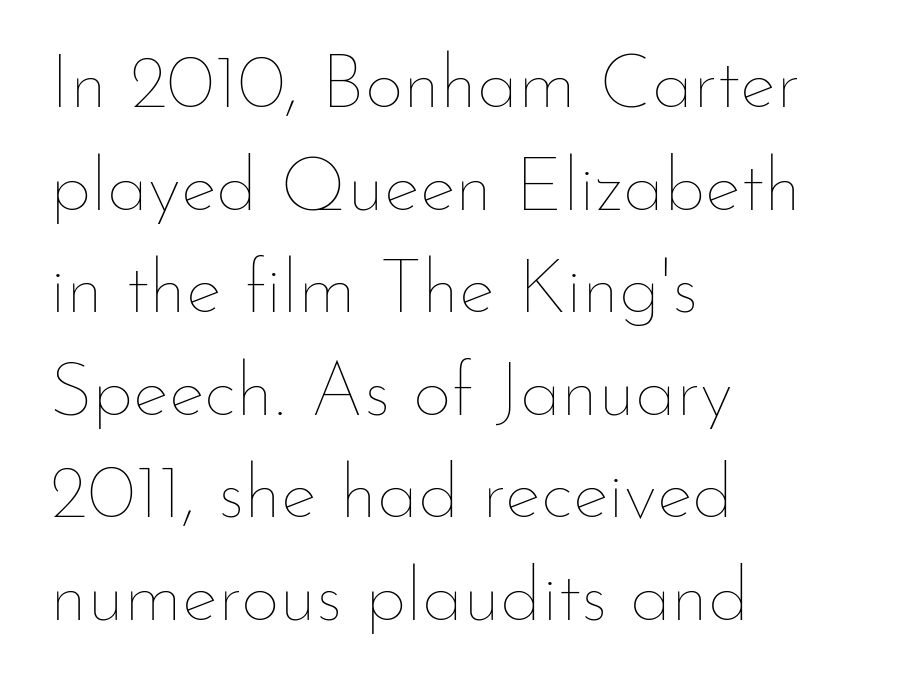
Q: Is the text bold? A: No.
Q: Is the text italic (slanted)? A: No, it is upright.
Q: Is the text underlined? A: No.
Q: How is the paragraph aligned? A: Left-aligned.
Q: Is the spacing between letters normal or unusually wide? A: Normal.
Q: Is the spacing between lines tight, normal or loose? A: Normal.
Q: Width (condensed, normal, or wide)? A: Normal.
Q: Stroke contrast? A: Low.
Q: x-height? A: Small.
Q: Monospaced? A: No.
